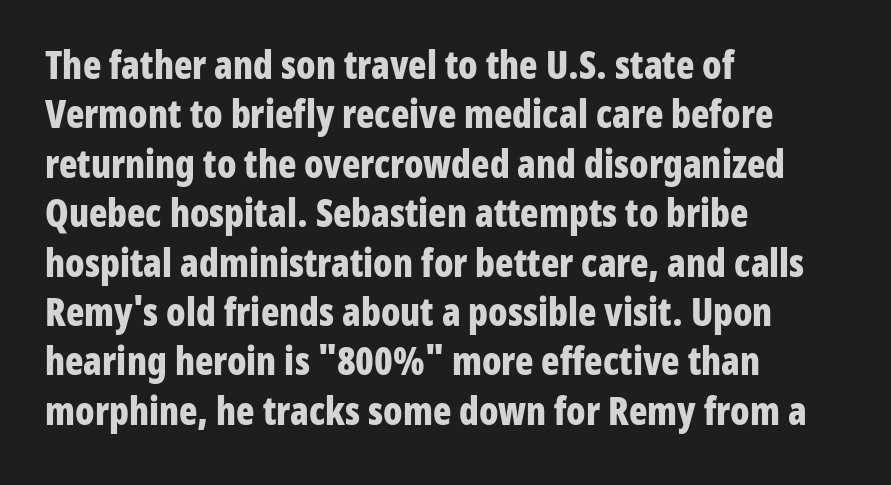
{"serif": "no", "italic": "no", "bold": "yes", "weight": "bold", "width": "condensed", "stroke_contrast": "low", "x_height": "medium", "monospaced": "no", "underline": "no", "align": "left", "line_spacing": "normal", "line_spacing_ratio": 1.3, "letter_spacing": "normal", "letter_spacing_em": 0.0, "glyph_px": 38}
